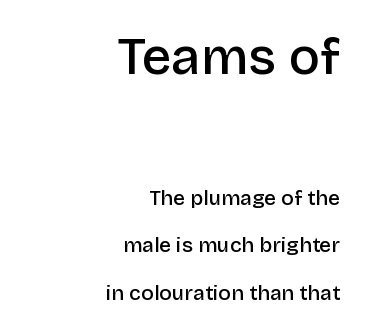
Q: Is the text bold? A: Semi-bold.
Q: Is the text italic (slanted)? A: No, it is upright.
Q: Is the typeface a serif or a sans-serif typeface? A: Sans-serif.
Q: Is the text underlined? A: No.
Q: How is the paragraph aligned? A: Right-aligned.
Q: Is the spacing between letters normal or unusually wide? A: Normal.
Q: Is the spacing between lines tight, normal or loose? A: Loose.
Q: Which block of text is set in a larger size, the first (top) or the second (bottom)? A: The first (top) one.
Q: Width (condensed, normal, or wide)? A: Normal.
Q: Stroke contrast? A: Low.
Q: x-height? A: Large.
Q: Monospaced? A: No.
